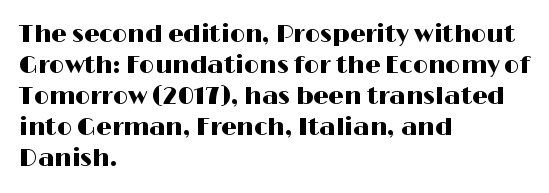
{"italic": "no", "underline": "no", "align": "left", "line_spacing": "normal", "line_spacing_ratio": 1.29, "letter_spacing": "normal", "letter_spacing_em": 0.0, "glyph_px": 24}
